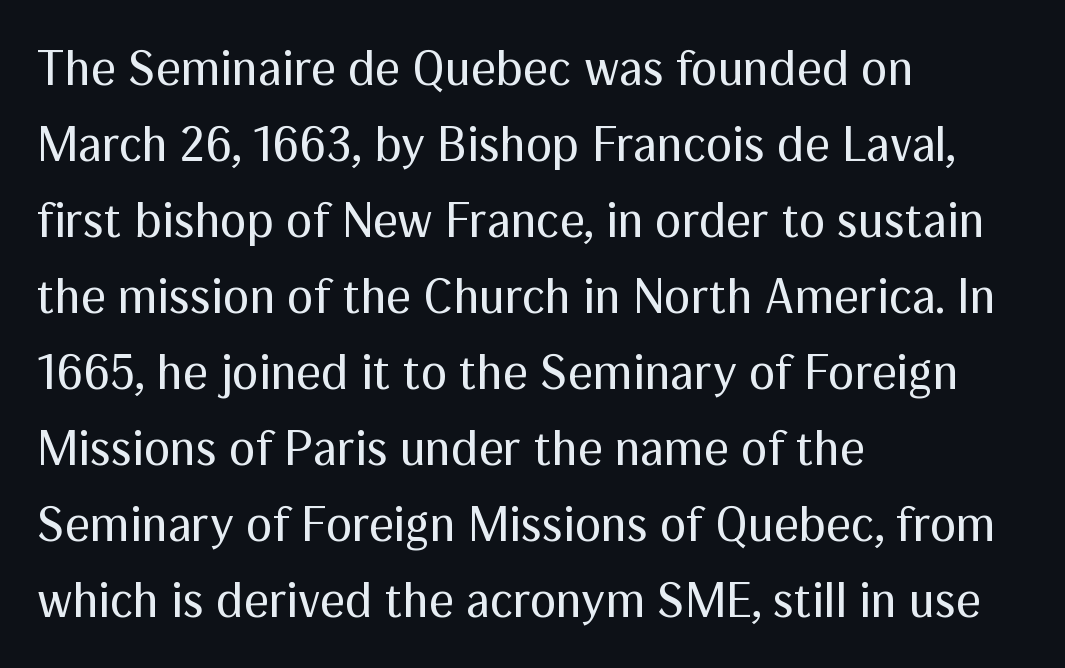
Q: Is the text bold? A: No.
Q: Is the text italic (slanted)? A: No, it is upright.
Q: Is the typeface a serif or a sans-serif typeface? A: Sans-serif.
Q: Is the text underlined? A: No.
Q: How is the paragraph aligned? A: Left-aligned.
Q: Is the spacing between letters normal or unusually wide? A: Normal.
Q: Is the spacing between lines tight, normal or loose? A: Normal.
Q: Width (condensed, normal, or wide)? A: Normal.
Q: Stroke contrast? A: Medium.
Q: x-height? A: Medium.
Q: Monospaced? A: No.
